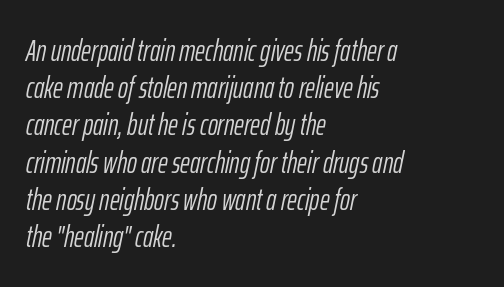
Summary of weight: not heavy and not bold. You could call the tracking neutral — neither tight nor loose. Does the lettering tilt? It does — this is italic. Where is the straight margin? On the left. The passage shown is typed in a proportional face where columns would drift. Underline: absent.
